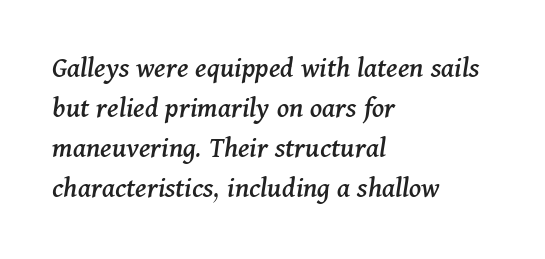
Q: Is the text italic (slanted)? A: Yes, it leans right by about 11 degrees.
Q: Is the typeface a serif or a sans-serif typeface? A: Serif.
Q: Is the text underlined? A: No.
Q: How is the paragraph aligned? A: Left-aligned.
Q: Is the spacing between letters normal or unusually wide? A: Normal.
Q: Is the spacing between lines tight, normal or loose? A: Normal.
Q: Width (condensed, normal, or wide)? A: Normal.
Q: Stroke contrast? A: Medium.
Q: x-height? A: Medium.
Q: Monospaced? A: No.
